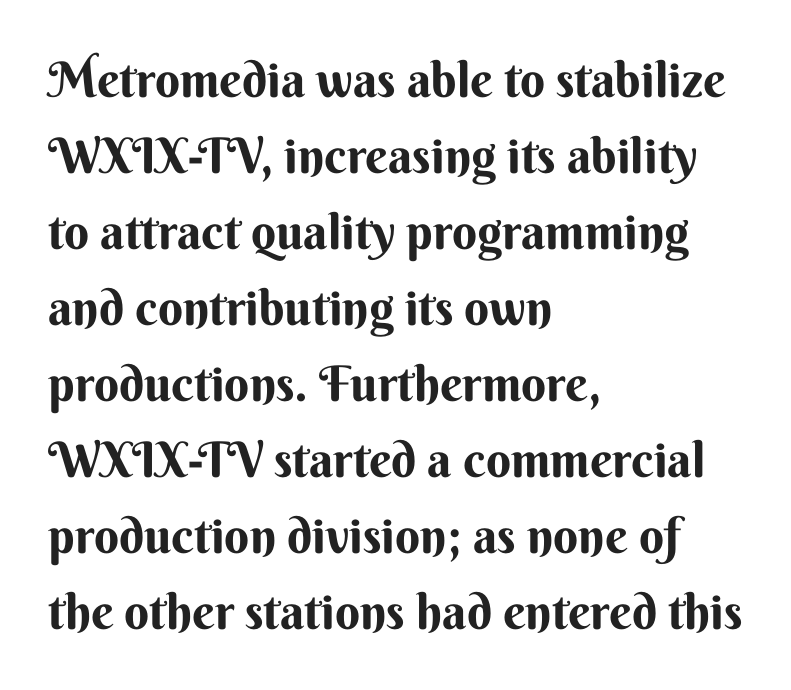
{"serif": "no", "italic": "no", "bold": "yes", "weight": "bold", "width": "normal", "stroke_contrast": "medium", "x_height": "small", "monospaced": "no", "underline": "no", "align": "left", "line_spacing": "normal", "line_spacing_ratio": 1.55, "letter_spacing": "normal", "letter_spacing_em": 0.0, "glyph_px": 49}
